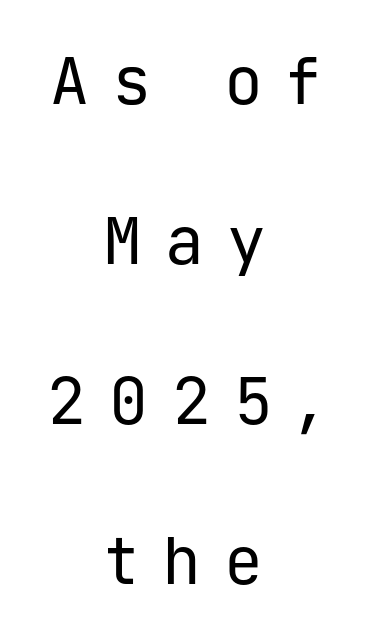
{"serif": "no", "italic": "no", "bold": "no", "weight": "regular", "width": "normal", "stroke_contrast": "low", "x_height": "medium", "monospaced": "yes", "underline": "no", "align": "center", "line_spacing": "loose", "line_spacing_ratio": 2.46, "letter_spacing": "wide", "letter_spacing_em": 0.36, "glyph_px": 65}
